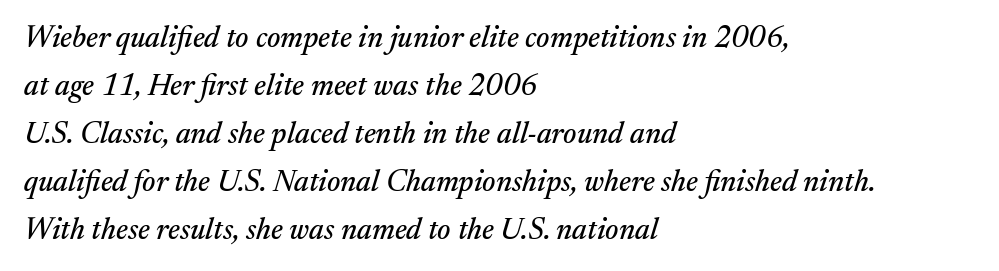
{"serif": "yes", "italic": "yes", "lean": "right", "slant_degrees": 17, "width": "normal", "stroke_contrast": "medium", "x_height": "medium", "monospaced": "no", "underline": "no", "align": "left", "line_spacing": "normal", "line_spacing_ratio": 1.6, "letter_spacing": "normal", "letter_spacing_em": 0.0, "glyph_px": 30}
